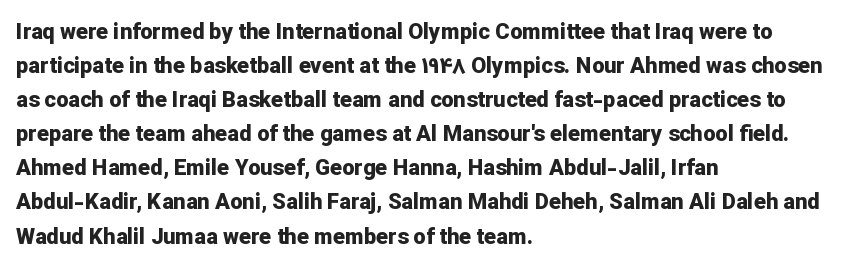
{"italic": "no", "bold": "yes", "underline": "no", "align": "left", "line_spacing": "normal", "line_spacing_ratio": 1.55, "letter_spacing": "normal", "letter_spacing_em": 0.0, "glyph_px": 22}
